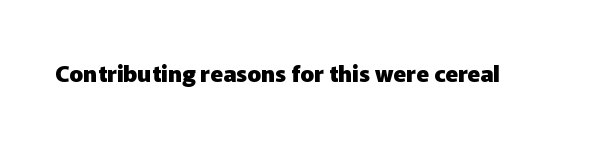
The image shows 23 px bold type, upright; set normal letter spacing, not underlined.
